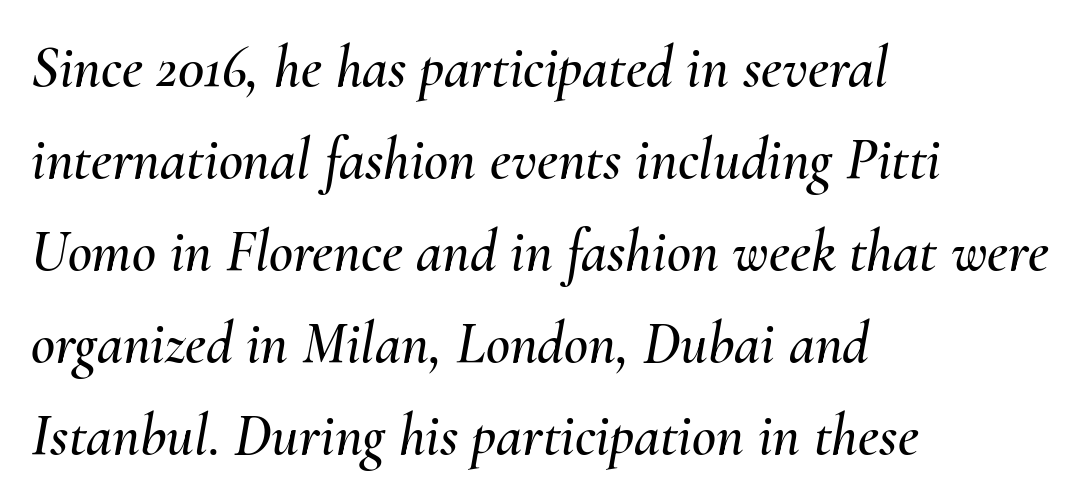
The letters advance in unequal steps, a hallmark of proportional type. Alignment: flush left. There's an unmistakable incline to the writing here. The letters sit at their default tracking, neither squeezed nor spread. Has an underline been added? It has not. Baseline-to-baseline distance is the conventional proportion of letter height.
